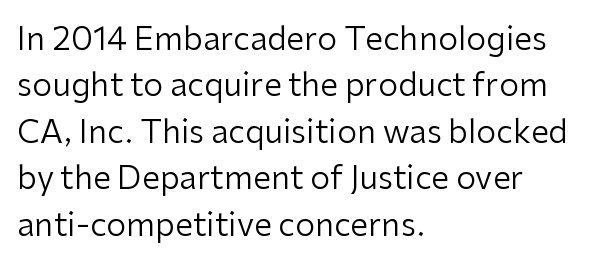
A student would call this left alignment; a typographer would say flush left, rag right. Lines of text with bare space underneath. The strokes are not fattened; the text isn't bold. Does extra space separate the letters? No, they use regular spacing. Does the lettering tilt? It doesn't — this is upright. The vertical gap from one line to the next is medium.
